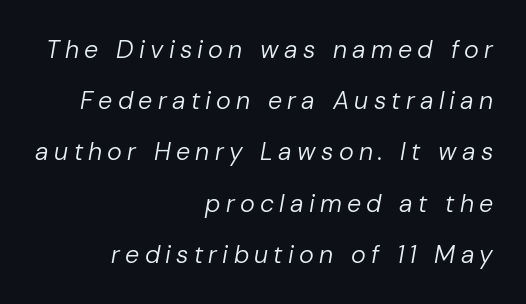
The image shows 25 px text type, italic (leaning right); set right-aligned, loose line spacing (2.05x), unusually wide letter spacing (+0.21 em), not underlined.
